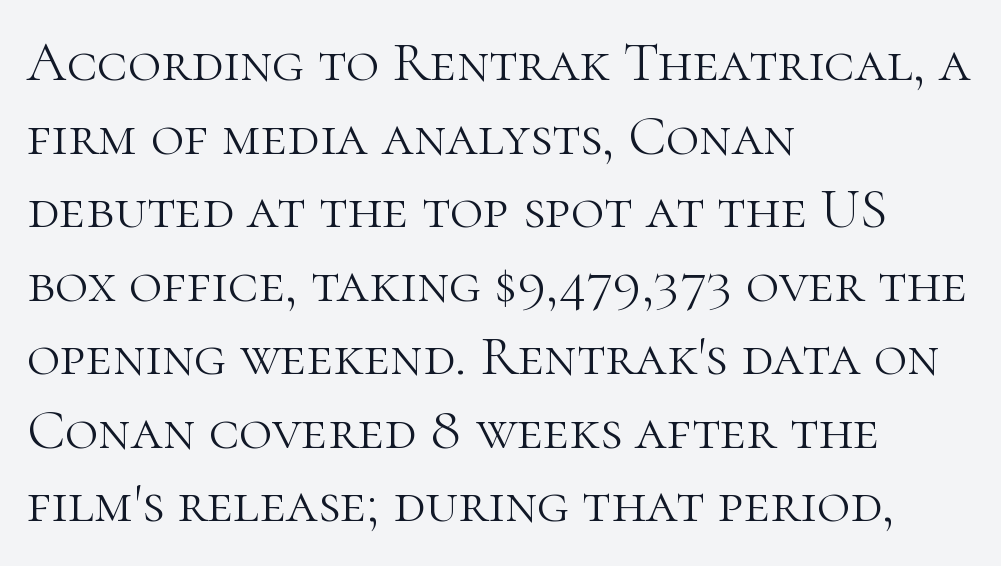
You can tell from the footed stems that serif type was used. You could not count columns in this text — the font is proportionally spaced. Line starts are locked; line ends wander. Observe the ordinary spacing: letters are neighbours, not strangers. Line spacing here is normal.
